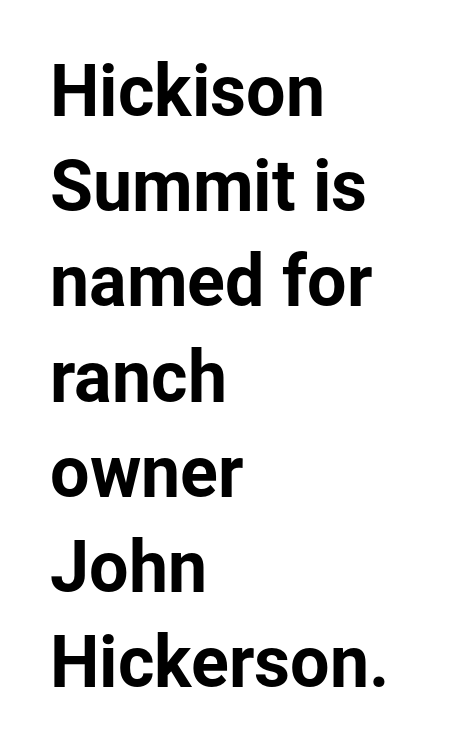
Q: Is the text italic (slanted)? A: No, it is upright.
Q: Is the typeface a serif or a sans-serif typeface? A: Sans-serif.
Q: Is the text underlined? A: No.
Q: How is the paragraph aligned? A: Left-aligned.
Q: Is the spacing between letters normal or unusually wide? A: Normal.
Q: Is the spacing between lines tight, normal or loose? A: Normal.
Q: Width (condensed, normal, or wide)? A: Normal.
Q: Stroke contrast? A: Low.
Q: x-height? A: Medium.
Q: Monospaced? A: No.
